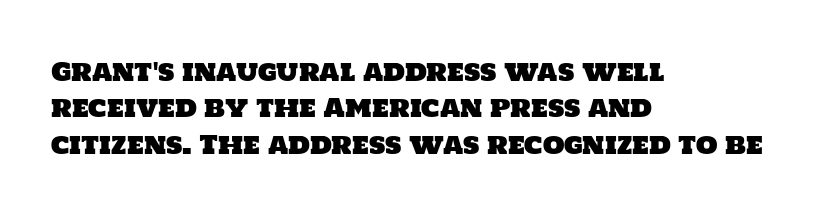
The image shows 25 px text type; set left-aligned, normal line spacing (1.46x), normal letter spacing, not underlined.
